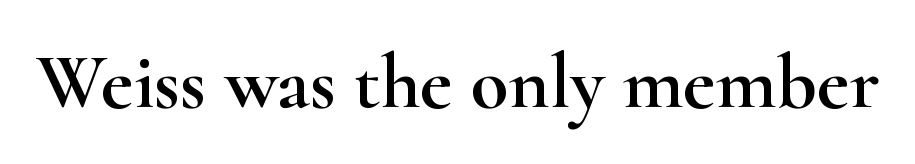
The image shows 78 px wide serif type, upright; set normal letter spacing, not underlined; high stroke contrast and a small x-height.
